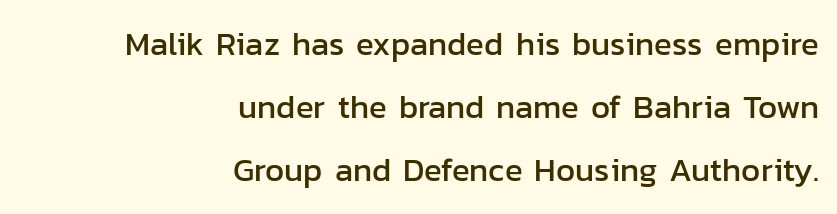
Q: Is the text italic (slanted)? A: No, it is upright.
Q: Is the typeface a serif or a sans-serif typeface? A: Sans-serif.
Q: Is the text underlined? A: No.
Q: How is the paragraph aligned? A: Right-aligned.
Q: Is the spacing between letters normal or unusually wide? A: Normal.
Q: Is the spacing between lines tight, normal or loose? A: Loose.
Q: Width (condensed, normal, or wide)? A: Normal.
Q: Stroke contrast? A: Low.
Q: x-height? A: Medium.
Q: Monospaced? A: No.
